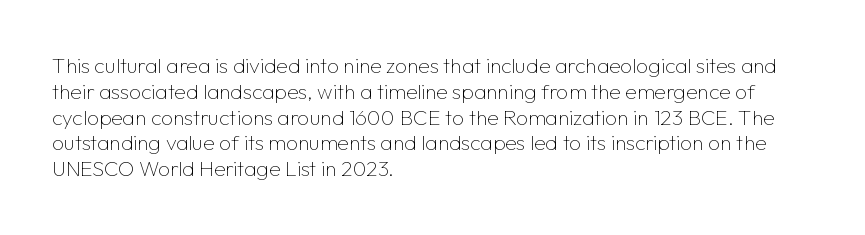
Visually the block forms a straight wall on the left and a jagged coastline on the right. This sample uses plain, unmodified letter spacing. The face looks like a standard text weight, possibly lighter. Check under the words: just untouched page. Does the lettering tilt? It doesn't — this is upright.
